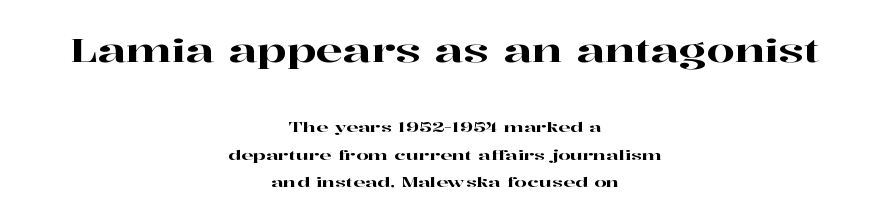
{"serif": "yes", "italic": "no", "width": "wide", "stroke_contrast": "high", "x_height": "medium", "monospaced": "no", "underline": "no", "align": "center", "line_spacing": "loose", "line_spacing_ratio": 1.98, "letter_spacing": "normal", "letter_spacing_em": 0.0, "larger_block": "first", "size_ratio": 2.29, "glyph_px": 32}
